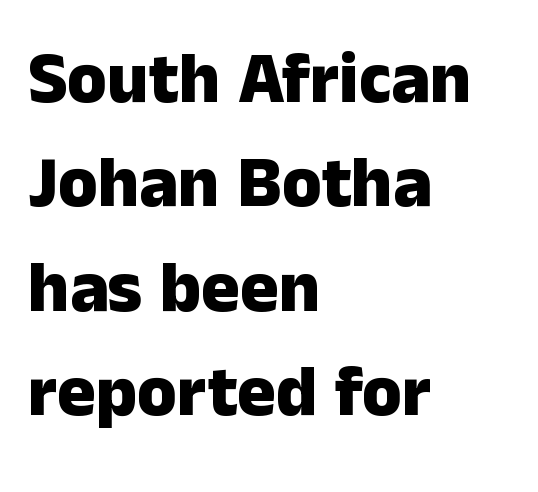
The paragraph shown leans on its left margin. Posture: straight, roman, zero tilt. A typesetter would call this leading conventional body-copy spacing. Font category for this specimen: sans-serif.
